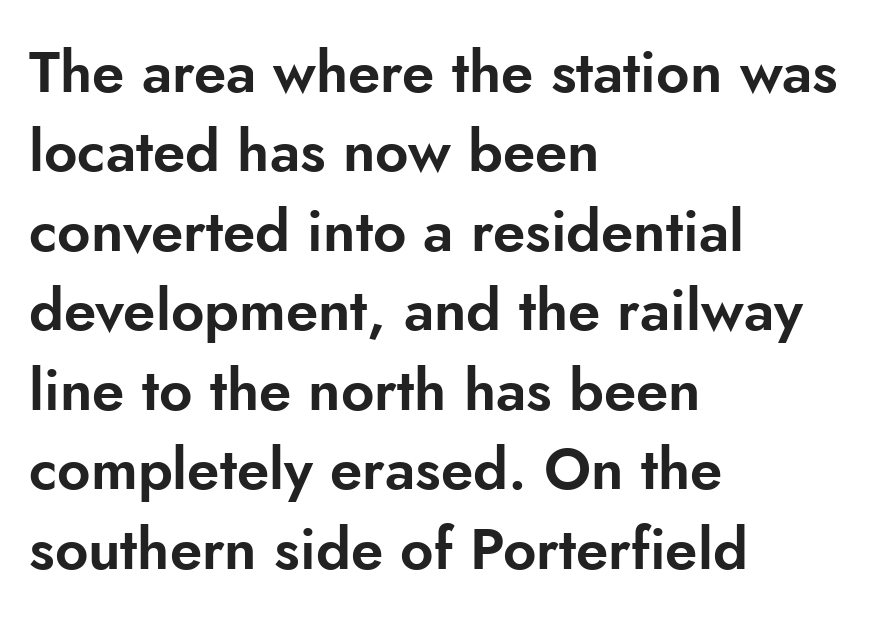
Q: Is the text italic (slanted)? A: No, it is upright.
Q: Is the typeface a serif or a sans-serif typeface? A: Sans-serif.
Q: Is the text underlined? A: No.
Q: How is the paragraph aligned? A: Left-aligned.
Q: Is the spacing between letters normal or unusually wide? A: Normal.
Q: Is the spacing between lines tight, normal or loose? A: Normal.
Q: Width (condensed, normal, or wide)? A: Normal.
Q: Stroke contrast? A: Low.
Q: x-height? A: Small.
Q: Monospaced? A: No.
